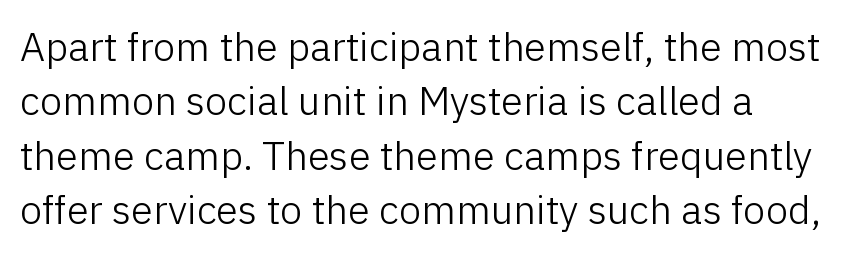
{"serif": "no", "italic": "no", "bold": "no", "weight": "light", "width": "normal", "stroke_contrast": "low", "x_height": "medium", "monospaced": "no", "underline": "no", "line_spacing": "normal", "line_spacing_ratio": 1.36, "letter_spacing": "normal", "letter_spacing_em": 0.0, "glyph_px": 40}
